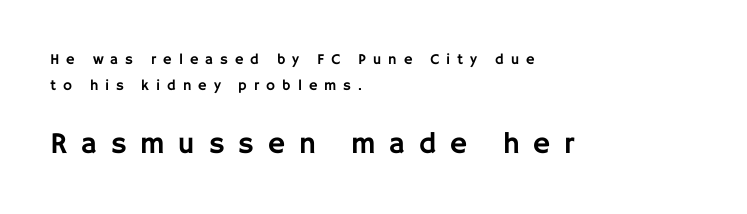
Q: Is the text italic (slanted)? A: No, it is upright.
Q: Is the typeface a serif or a sans-serif typeface? A: Sans-serif.
Q: Is the text underlined? A: No.
Q: How is the paragraph aligned? A: Left-aligned.
Q: Is the spacing between letters normal or unusually wide? A: Unusually wide.
Q: Which block of text is set in a larger size, the first (top) or the second (bottom)? A: The second (bottom) one.
Q: Width (condensed, normal, or wide)? A: Normal.
Q: Stroke contrast? A: Low.
Q: x-height? A: Large.
Q: Monospaced? A: No.
